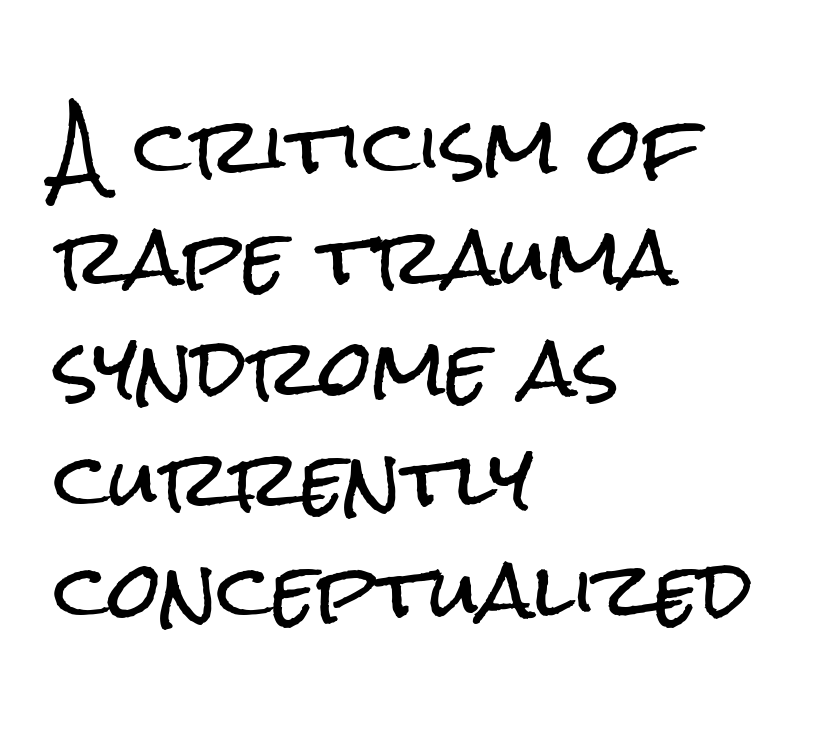
{"serif": "no", "italic": "no", "width": "condensed", "stroke_contrast": "low", "x_height": "medium", "monospaced": "no", "underline": "no", "align": "left", "line_spacing": "normal", "line_spacing_ratio": 1.46, "letter_spacing": "normal", "letter_spacing_em": 0.0, "glyph_px": 76}
